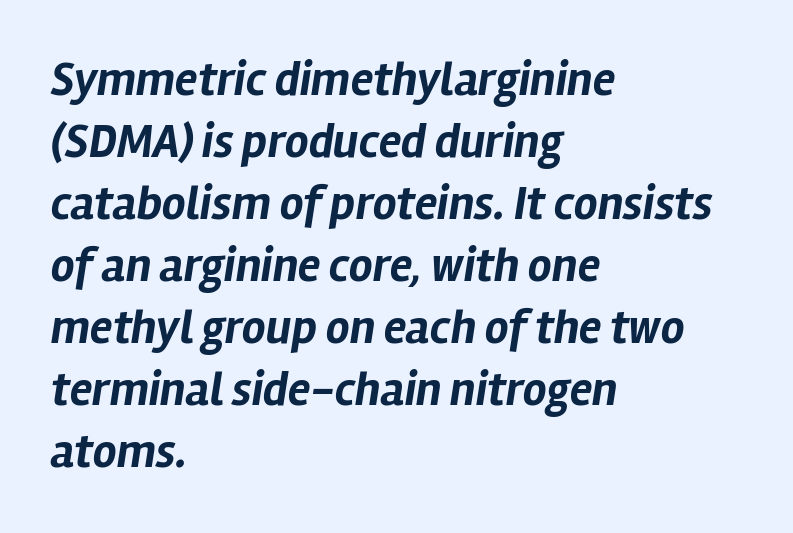
Q: Is the text bold? A: Yes.
Q: Is the text italic (slanted)? A: Yes, it leans right by about 12 degrees.
Q: Is the text underlined? A: No.
Q: How is the paragraph aligned? A: Left-aligned.
Q: Is the spacing between letters normal or unusually wide? A: Normal.
Q: Is the spacing between lines tight, normal or loose? A: Normal.
Q: Width (condensed, normal, or wide)? A: Normal.
Q: Stroke contrast? A: Low.
Q: x-height? A: Medium.
Q: Monospaced? A: No.
